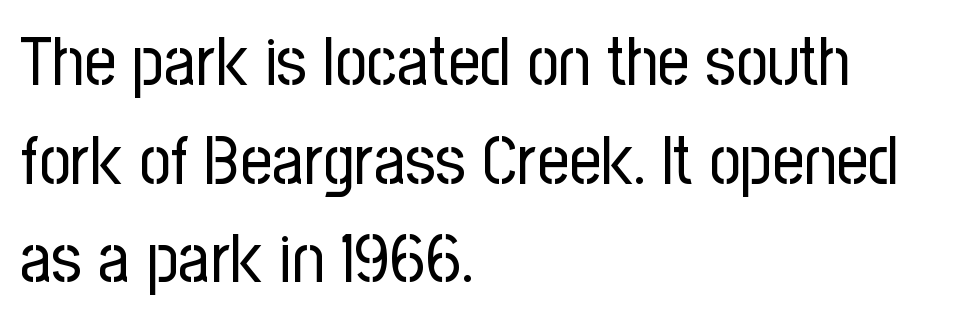
A light-to-regular cut is what we see here. Characters follow at the spacing the type designer built in. What kind of face is this? One without serifs — a sans. Reading down the block, your eye returns to a fixed left position each line. The passage shown stacks its lines at a standard gap.
